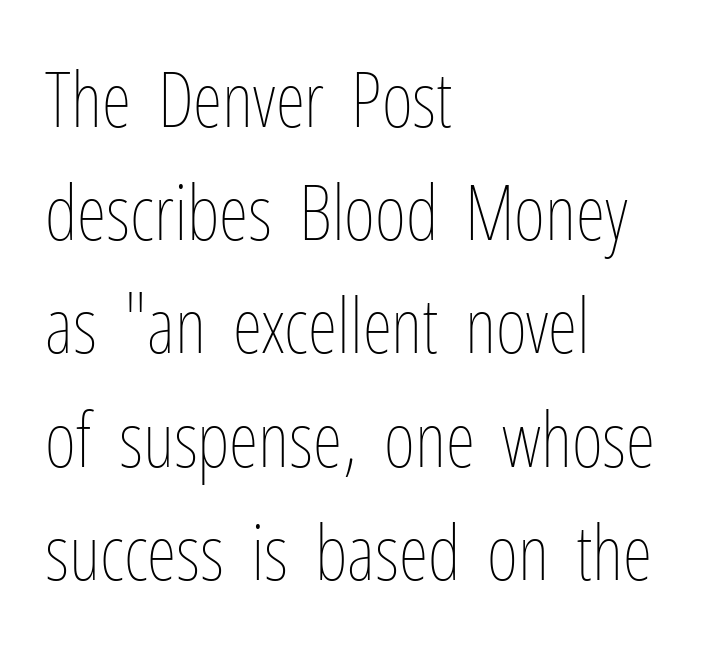
The image shows 76 px thin, condensed type, upright; set left-aligned, normal line spacing (1.49x), normal letter spacing, not underlined; low stroke contrast and a medium x-height.
